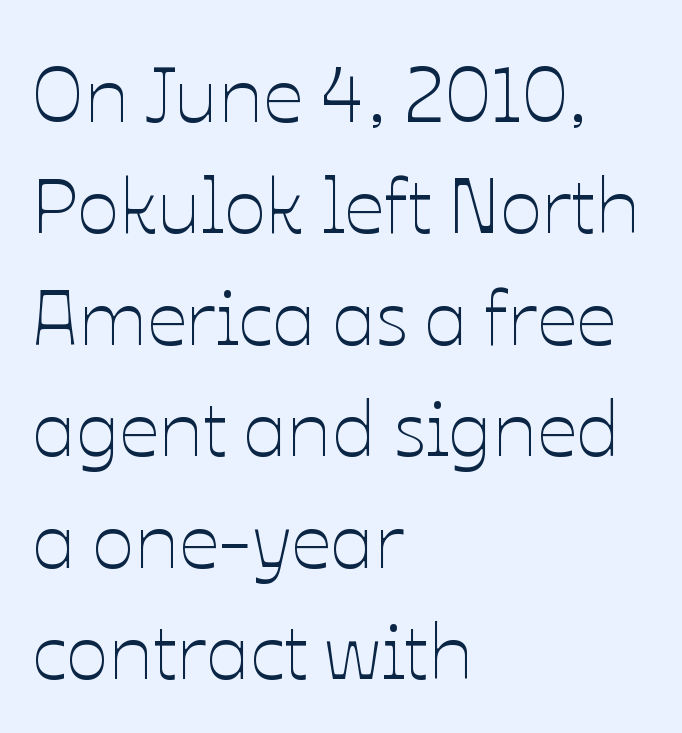
{"italic": "no", "bold": "no", "weight": "thin", "width": "normal", "stroke_contrast": "low", "x_height": "medium", "monospaced": "no", "underline": "no", "align": "left", "line_spacing": "normal", "line_spacing_ratio": 1.41, "letter_spacing": "normal", "letter_spacing_em": 0.0, "glyph_px": 79}
